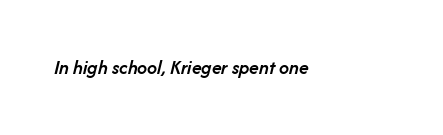
Quick note: italic. Notice the strokes are somewhat thickened but not fully heavy: this is a semibold. The tracking reads as untouched default to a designer's eye. The area under the type is left untouched.
